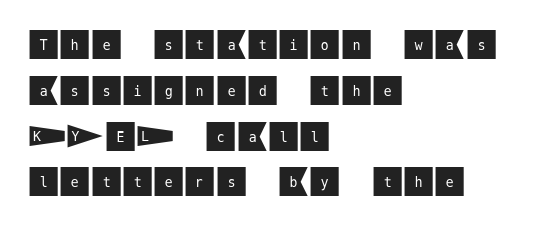
{"serif": "no", "italic": "no", "width": "normal", "stroke_contrast": "medium", "x_height": "large", "underline": "no", "align": "left", "line_spacing": "normal", "line_spacing_ratio": 1.43, "letter_spacing": "normal", "letter_spacing_em": 0.0, "glyph_px": 32}
